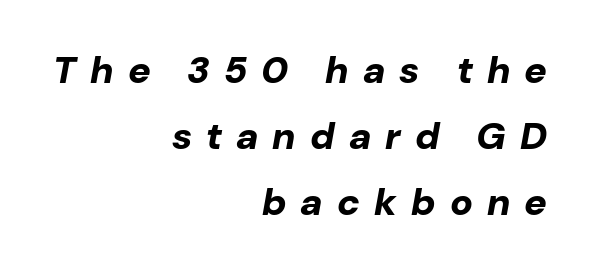
{"italic": "yes", "lean": "right", "slant_degrees": 10, "bold": "yes", "weight": "bold", "width": "normal", "stroke_contrast": "low", "x_height": "medium", "monospaced": "no", "underline": "no", "align": "right", "line_spacing_ratio": 1.74, "letter_spacing": "wide", "letter_spacing_em": 0.37, "glyph_px": 38}
